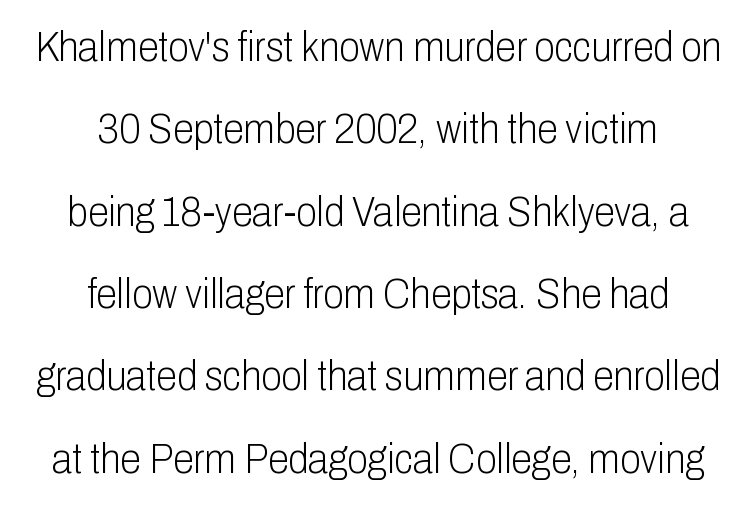
{"serif": "no", "italic": "no", "bold": "no", "weight": "light", "width": "condensed", "stroke_contrast": "low", "x_height": "medium", "monospaced": "no", "underline": "no", "align": "center", "line_spacing": "loose", "line_spacing_ratio": 1.96, "letter_spacing": "normal", "letter_spacing_em": 0.0, "glyph_px": 42}
